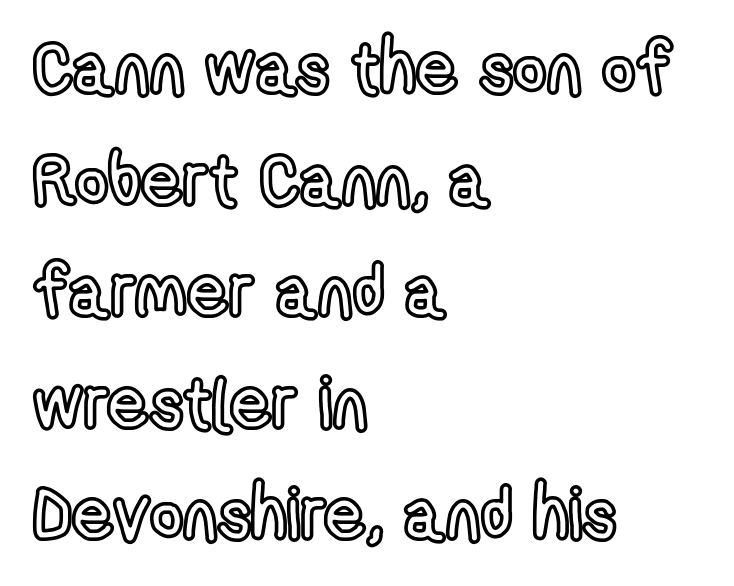
Q: Is the text italic (slanted)? A: No, it is upright.
Q: Is the text underlined? A: No.
Q: How is the paragraph aligned? A: Left-aligned.
Q: Is the spacing between letters normal or unusually wide? A: Normal.
Q: Is the spacing between lines tight, normal or loose? A: Normal.
Q: Width (condensed, normal, or wide)? A: Condensed.
Q: x-height? A: Medium.
Q: Monospaced? A: No.
